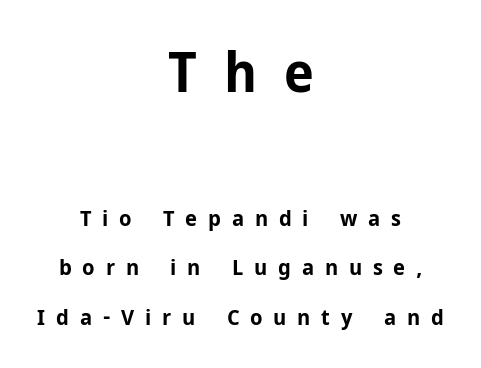
Q: Is the text bold? A: Yes.
Q: Is the text italic (slanted)? A: No, it is upright.
Q: Is the typeface a serif or a sans-serif typeface? A: Sans-serif.
Q: Is the text underlined? A: No.
Q: How is the paragraph aligned? A: Centered.
Q: Is the spacing between letters normal or unusually wide? A: Unusually wide.
Q: Is the spacing between lines tight, normal or loose? A: Loose.
Q: Which block of text is set in a larger size, the first (top) or the second (bottom)? A: The first (top) one.
Q: Width (condensed, normal, or wide)? A: Normal.
Q: Stroke contrast? A: Low.
Q: x-height? A: Medium.
Q: Monospaced? A: No.
